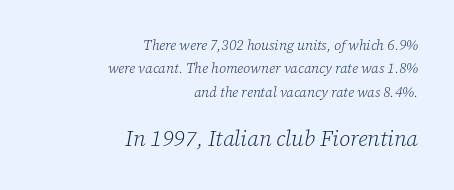
The image shows 22 px text type, italic (leaning right); set right-aligned, normal line spacing (1.67x), normal letter spacing, not underlined; the second (bottom) block is 1.57x larger.
